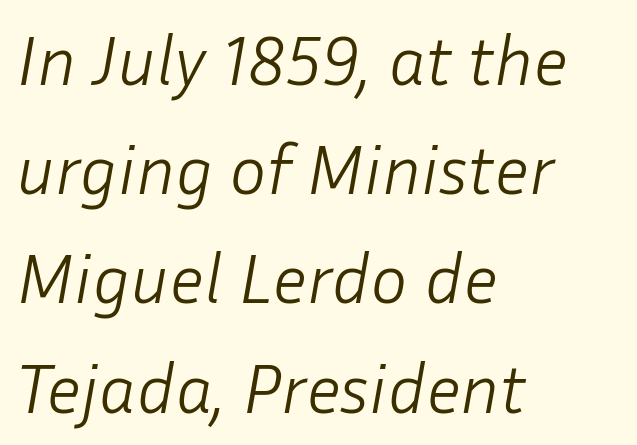
The image shows 70 px light type, italic (leaning right); set left-aligned, normal line spacing (1.56x), normal letter spacing, not underlined; low stroke contrast and a medium x-height.
